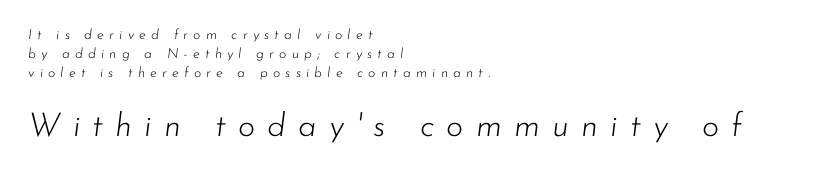
{"italic": "yes", "lean": "right", "slant_degrees": 7, "bold": "no", "weight": "light", "width": "normal", "stroke_contrast": "low", "x_height": "small", "monospaced": "no", "underline": "no", "align": "left", "line_spacing": "normal", "line_spacing_ratio": 1.34, "letter_spacing": "wide", "letter_spacing_em": 0.37, "larger_block": "second", "size_ratio": 2.36, "glyph_px": 33}
